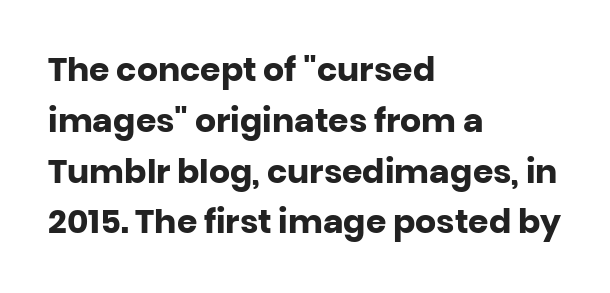
{"serif": "no", "italic": "no", "bold": "yes", "weight": "heavy", "width": "normal", "stroke_contrast": "low", "x_height": "large", "monospaced": "no", "underline": "no", "align": "left", "line_spacing": "normal", "line_spacing_ratio": 1.54, "letter_spacing": "normal", "letter_spacing_em": 0.0, "glyph_px": 33}
